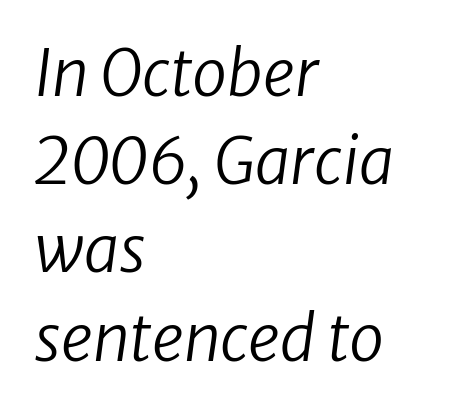
Weight: regular or lighter. The type is set solid horizontally, with unmodified tracking. Is the block centered? No — it sits flush against the left margin. A bare baseline throughout the passage.
